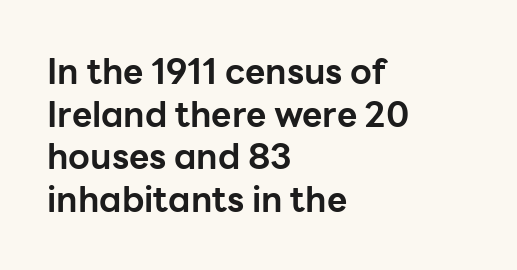
The image shows 35 px bold sans-serif type, upright; set left-aligned, line spacing 1.22x, normal letter spacing, not underlined; low stroke contrast and a medium x-height.
